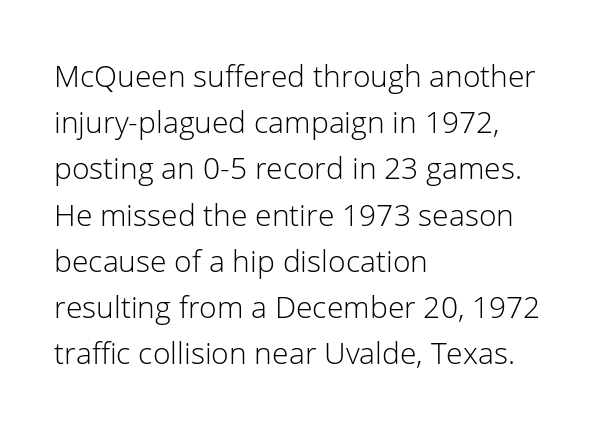
{"serif": "no", "italic": "no", "bold": "no", "weight": "light", "width": "normal", "stroke_contrast": "low", "x_height": "medium", "monospaced": "no", "underline": "no", "align": "left", "line_spacing": "normal", "line_spacing_ratio": 1.54, "letter_spacing": "normal", "letter_spacing_em": 0.0, "glyph_px": 30}
